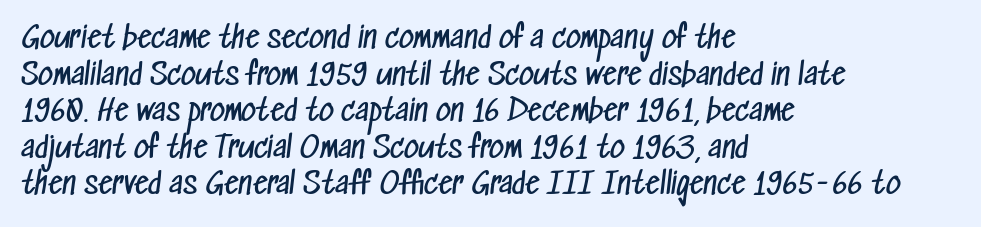
The image shows 29 px regular-weight, condensed sans-serif type; set left-aligned, normal line spacing (1.26x), normal letter spacing, not underlined; low stroke contrast and a medium x-height.
